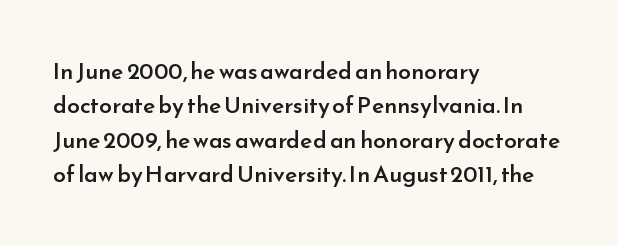
The image shows 23 px text type, upright; set left-aligned, normal line spacing (1.49x), normal letter spacing, not underlined.
